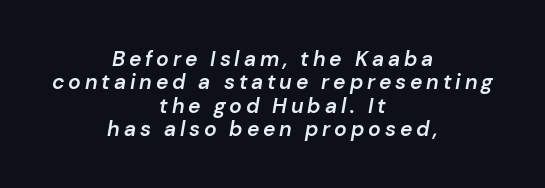
{"italic": "yes", "lean": "right", "slant_degrees": 10, "bold": "semi", "underline": "no", "align": "center", "line_spacing": "tight", "line_spacing_ratio": 1.11, "glyph_px": 21}
